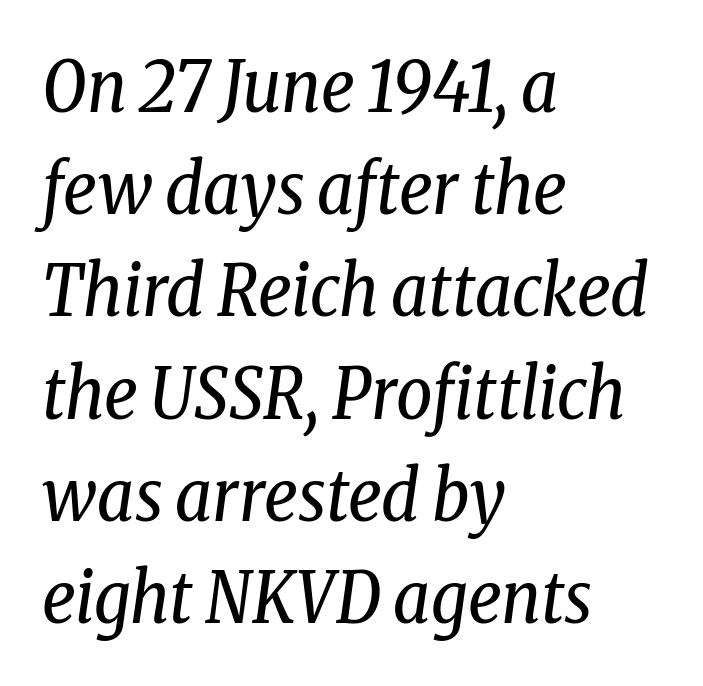
The gaps between neighbouring characters are ordinary and unremarkable. Compared with ordinary roman type, these characters are visibly tilted. Heft: none added — not bold. The rendering uses natural spacing where letterforms have individual widths. The space beneath each line is pristine and unruled.
